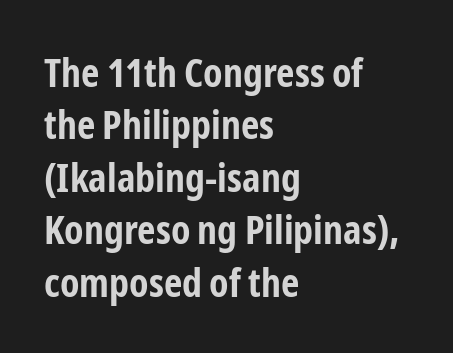
{"serif": "no", "italic": "no", "bold": "yes", "weight": "bold", "width": "condensed", "stroke_contrast": "low", "x_height": "medium", "monospaced": "no", "underline": "no", "align": "left", "line_spacing": "normal", "line_spacing_ratio": 1.31, "letter_spacing": "normal", "letter_spacing_em": 0.0, "glyph_px": 40}
